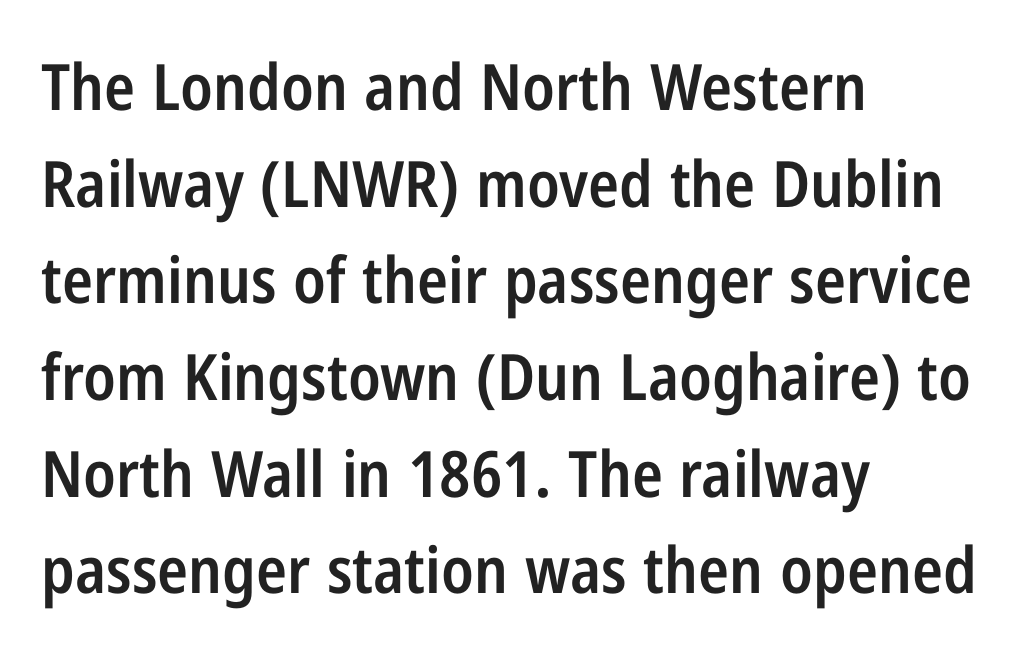
{"serif": "no", "italic": "no", "bold": "semi", "weight": "semibold", "width": "condensed", "stroke_contrast": "low", "x_height": "medium", "monospaced": "no", "underline": "no", "align": "left", "line_spacing": "normal", "line_spacing_ratio": 1.51, "letter_spacing": "normal", "letter_spacing_em": 0.0, "glyph_px": 64}
